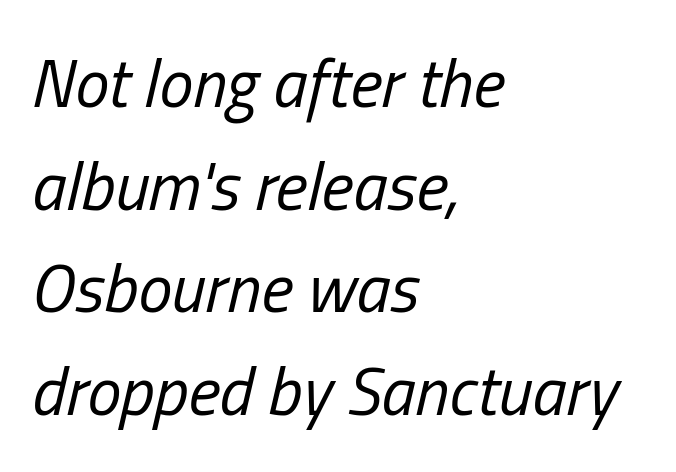
{"italic": "yes", "lean": "right", "slant_degrees": 13, "bold": "no", "weight": "regular", "width": "condensed", "stroke_contrast": "low", "x_height": "medium", "monospaced": "no", "underline": "no", "align": "left", "line_spacing": "normal", "line_spacing_ratio": 1.51, "letter_spacing": "normal", "letter_spacing_em": 0.0, "glyph_px": 68}
